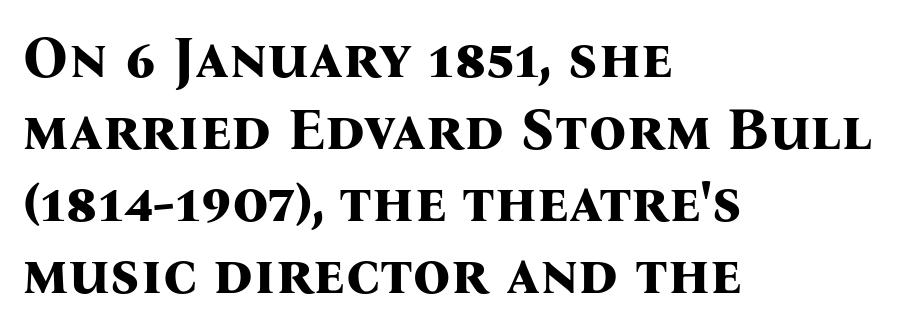
{"serif": "yes", "italic": "no", "bold": "yes", "weight": "bold", "width": "normal", "stroke_contrast": "medium", "x_height": "medium", "monospaced": "no", "underline": "no", "align": "left", "line_spacing_ratio": 1.22, "letter_spacing": "normal", "letter_spacing_em": 0.0, "glyph_px": 59}
